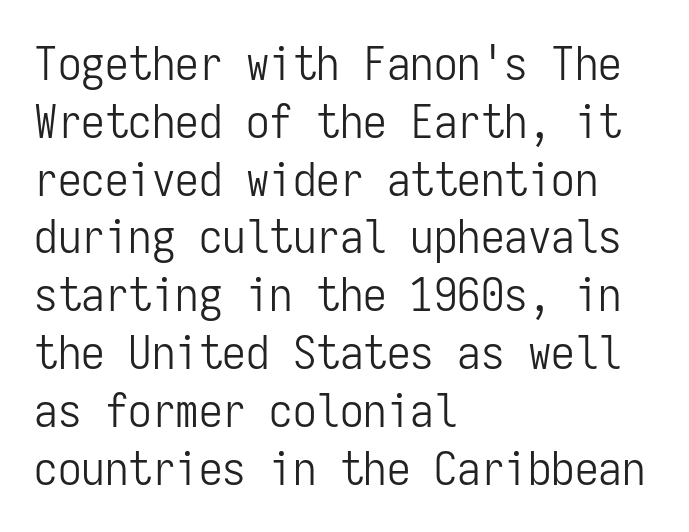
The compositor pushed each line to the left boundary. Does the lettering tilt? It doesn't — this is upright. This reads as an unemphasized weight, regular at the heaviest. These lines are rendered in a fixed-pitch font. Look at the bottom of the vertical strokes: they stop flat, with no serifs.
